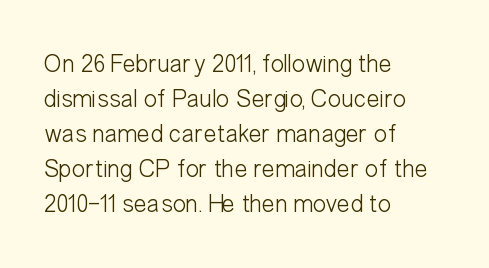
The image shows 25 px text type, upright; set left-aligned, normal line spacing (1.4x), normal letter spacing, not underlined.
